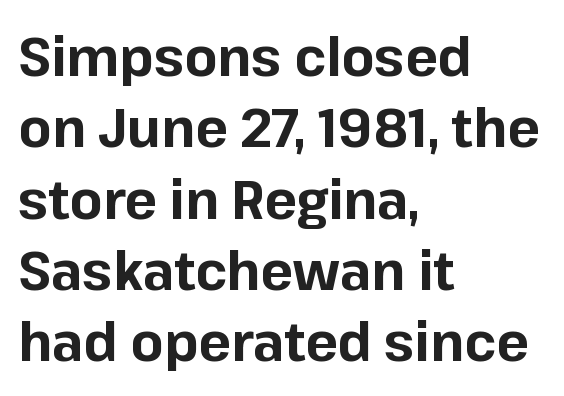
The image shows 54 px bold sans-serif type, upright; set left-aligned, normal line spacing (1.32x), normal letter spacing, not underlined; low stroke contrast and a medium x-height.
